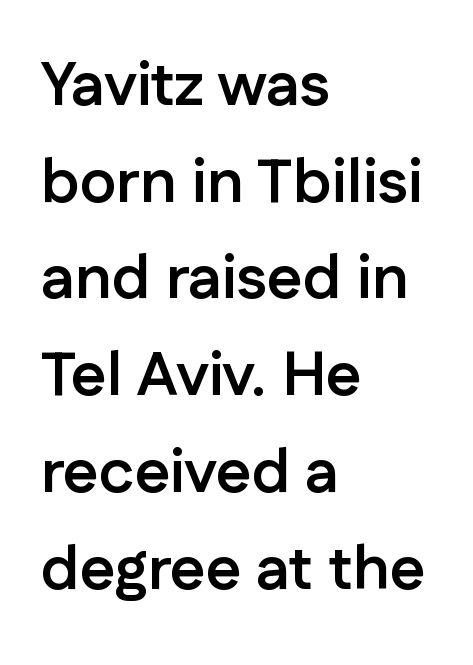
Q: Is the text bold? A: Yes.
Q: Is the text italic (slanted)? A: No, it is upright.
Q: Is the typeface a serif or a sans-serif typeface? A: Sans-serif.
Q: Is the text underlined? A: No.
Q: How is the paragraph aligned? A: Left-aligned.
Q: Is the spacing between letters normal or unusually wide? A: Normal.
Q: Is the spacing between lines tight, normal or loose? A: Normal.
Q: Width (condensed, normal, or wide)? A: Normal.
Q: Stroke contrast? A: Low.
Q: x-height? A: Medium.
Q: Monospaced? A: No.
